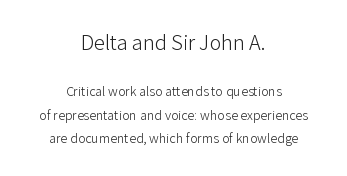
Q: Is the text bold? A: No.
Q: Is the text italic (slanted)? A: No, it is upright.
Q: Is the text underlined? A: No.
Q: How is the paragraph aligned? A: Centered.
Q: Is the spacing between letters normal or unusually wide? A: Normal.
Q: Is the spacing between lines tight, normal or loose? A: Normal.
Q: Which block of text is set in a larger size, the first (top) or the second (bottom)? A: The first (top) one.
